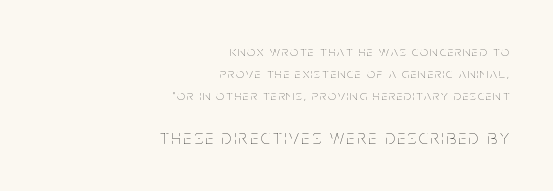
Q: Is the text bold? A: No.
Q: Is the text italic (slanted)? A: No, it is upright.
Q: Is the text underlined? A: No.
Q: How is the paragraph aligned? A: Right-aligned.
Q: Is the spacing between lines tight, normal or loose? A: Normal.
Q: Which block of text is set in a larger size, the first (top) or the second (bottom)? A: The second (bottom) one.
